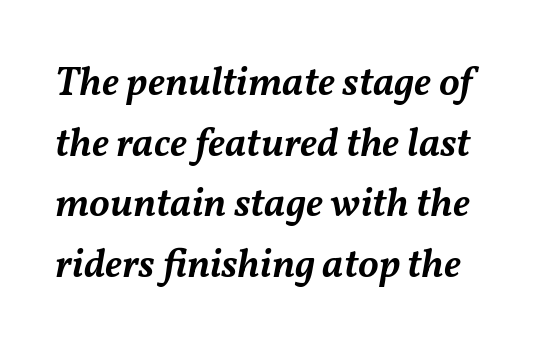
The image shows 41 px semibold type, italic (leaning right); set normal line spacing (1.48x), normal letter spacing, not underlined; medium stroke contrast and a medium x-height.
